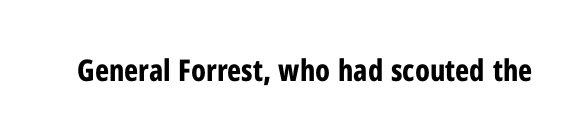
{"serif": "no", "italic": "no", "bold": "yes", "weight": "bold", "width": "condensed", "stroke_contrast": "low", "x_height": "medium", "monospaced": "no", "underline": "no", "letter_spacing": "normal", "letter_spacing_em": 0.0, "glyph_px": 30}
